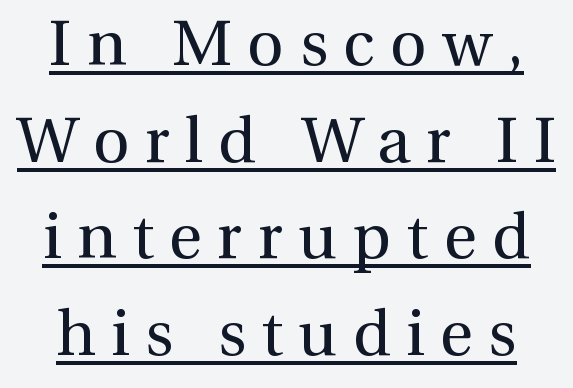
Is the type heavy? It reads as light-to-regular instead. A typesetter would call this proportional, since set widths differ per character. A continuous stroke trails under the words, as in a hyperlink. Leading: standard. The letterforms stand isolated, each surrounded by extra space.
